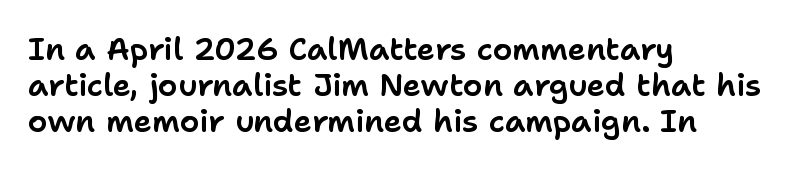
The image shows 31 px sans-serif type, upright; set left-aligned, line spacing 1.16x, normal letter spacing, not underlined; low stroke contrast and a medium x-height.
